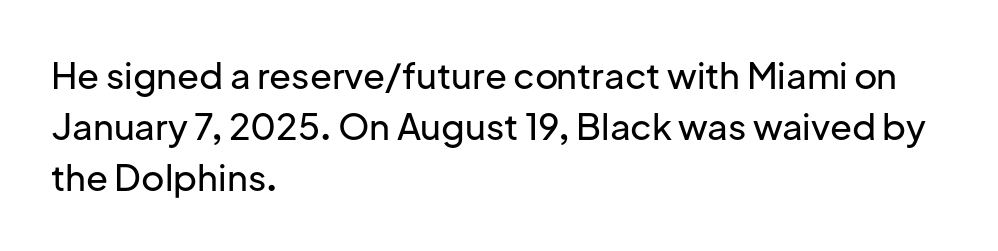
The image shows 36 px sans-serif type, upright; set left-aligned, normal line spacing (1.42x), normal letter spacing, not underlined; low stroke contrast and a medium x-height.
